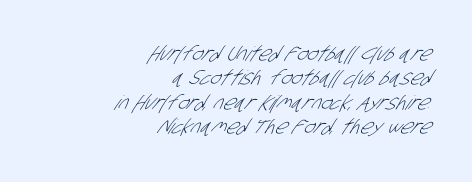
The image shows 20 px text type; set right-aligned, line spacing 1.22x, normal letter spacing, not underlined.
